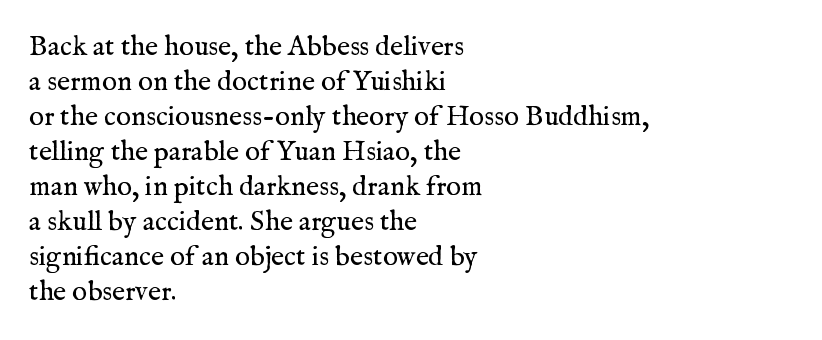
The image shows 28 px regular-weight serif type, upright; set left-aligned, normal line spacing (1.25x), normal letter spacing, not underlined; medium stroke contrast and a medium x-height.
